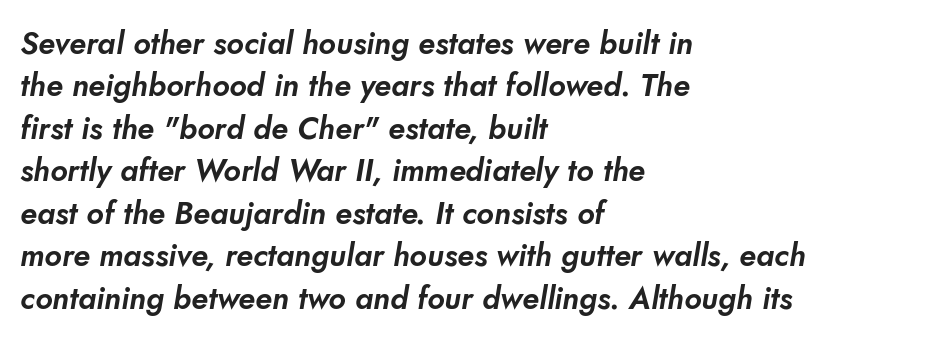
The image shows 31 px sans-serif type; set left-aligned, normal line spacing (1.37x), normal letter spacing, not underlined; low stroke contrast and a small x-height.
